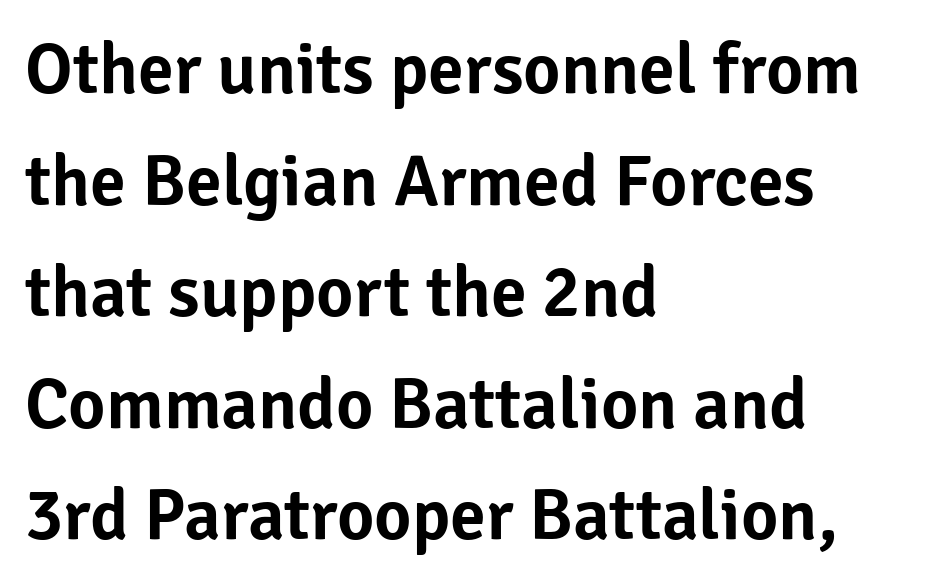
Q: Is the text italic (slanted)? A: No, it is upright.
Q: Is the typeface a serif or a sans-serif typeface? A: Sans-serif.
Q: Is the text underlined? A: No.
Q: How is the paragraph aligned? A: Left-aligned.
Q: Is the spacing between letters normal or unusually wide? A: Normal.
Q: Is the spacing between lines tight, normal or loose? A: Normal.
Q: Width (condensed, normal, or wide)? A: Normal.
Q: Stroke contrast? A: Low.
Q: x-height? A: Medium.
Q: Monospaced? A: No.
